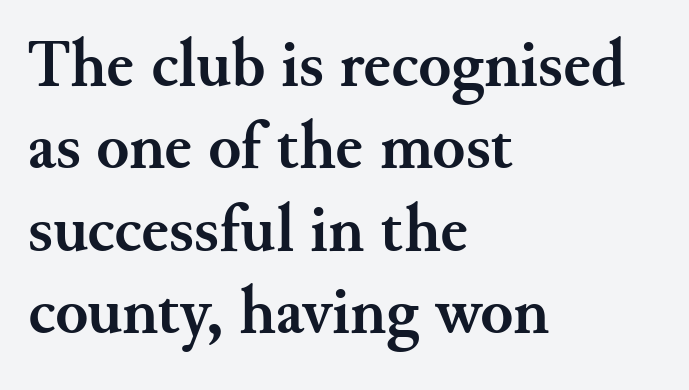
Spacing verdict: proportional, widths tailored to each character. If you drew a ruler down the left edge, every line would touch it. Strong, thick strokes mark this as bold type. Underlining? Definitely not there.
